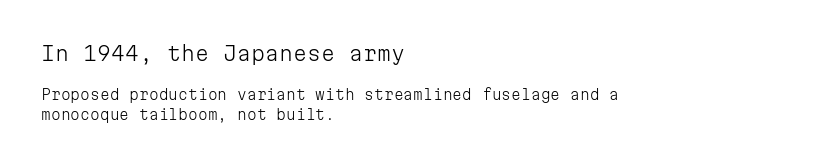
Heaviness? Minimal to ordinary, like unemphasized prose. Each line starts at the same left margin while the right side varies. Tracking value appears to be zero — textbook default spacing. The designer left line spacing at the default. Honestly, there is no underline to notice here at all.
